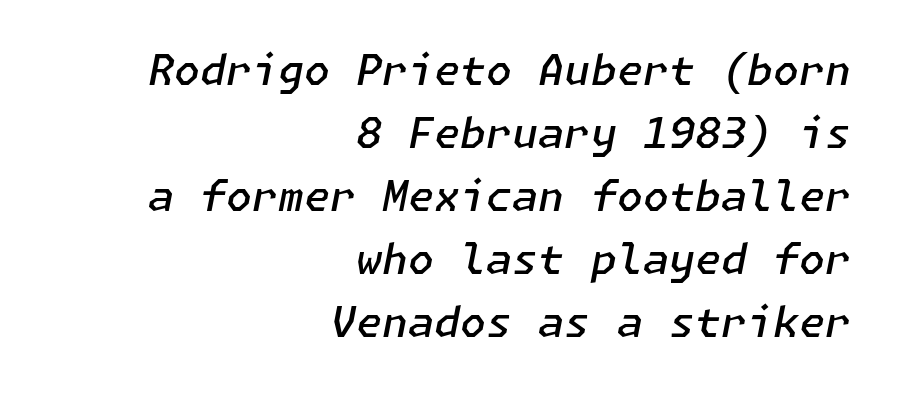
{"italic": "yes", "lean": "right", "slant_degrees": 11, "bold": "semi", "weight": "semibold", "width": "normal", "stroke_contrast": "low", "x_height": "medium", "underline": "no", "align": "right", "line_spacing": "normal", "line_spacing_ratio": 1.5, "letter_spacing": "normal", "letter_spacing_em": 0.0, "glyph_px": 42}
